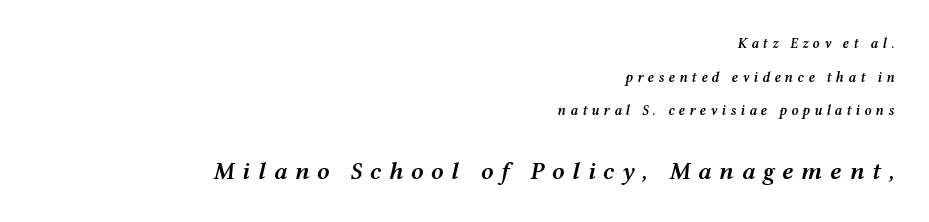
Has an underline been added? It has not. Compared with typical body copy, the letter spacing here is much looser. The glyphs have the mass of a demibold cut, below bold. This sample uses an oblique cut, with every glyph tilted off the vertical. In this sample the second text group is rendered at the bigger scale. A student would call this right alignment; a typographer would say flush right, rag left.
